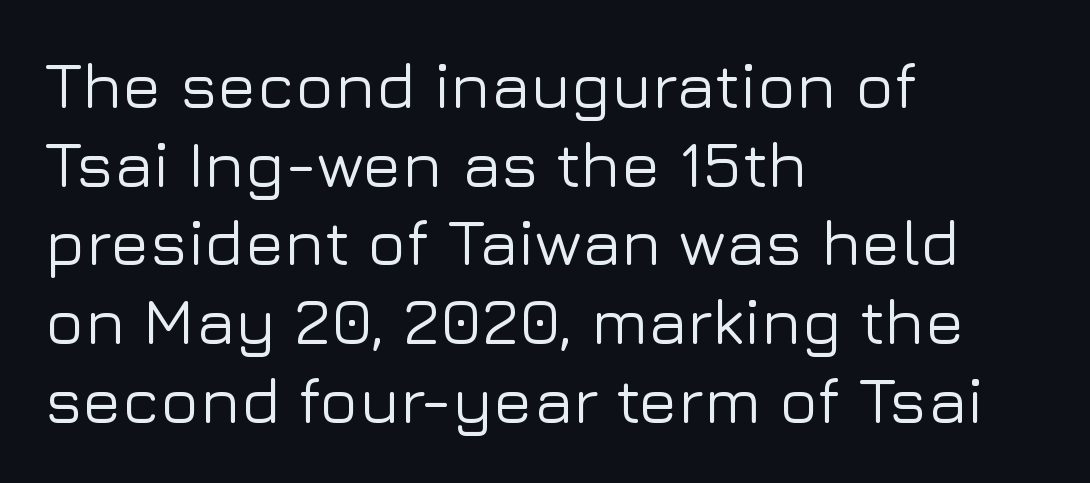
In terms of letterspacing, this is plain default setting. The typeface chosen for these lines omits serifs. Spacing verdict: proportional, widths tailored to each character. Layout note: lines flush left. Letters rest on an invisible, unmarked baseline. The letters stand straight up with perfectly vertical stems.
